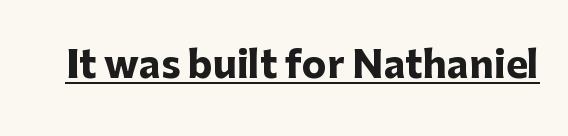
Q: Is the text bold? A: Yes.
Q: Is the text italic (slanted)? A: No, it is upright.
Q: Is the typeface a serif or a sans-serif typeface? A: Sans-serif.
Q: Is the text underlined? A: Yes.
Q: Is the spacing between letters normal or unusually wide? A: Normal.
Q: Width (condensed, normal, or wide)? A: Normal.
Q: Stroke contrast? A: Low.
Q: x-height? A: Medium.
Q: Monospaced? A: No.
